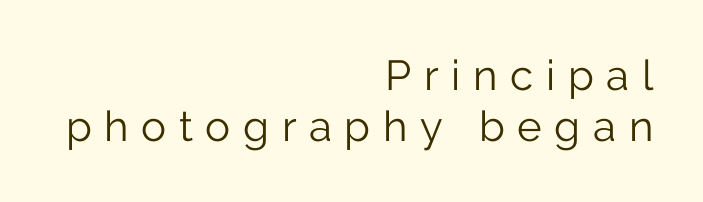
Clear beneath every line of the passage. In CSS terms this would be text-align: right. The letters carry no serifs — their stems end cleanly without finishing strokes. Counters stay open thanks to moderate or lighter strokes. Students, note that the glyphs here are deliberately spaced far apart.
